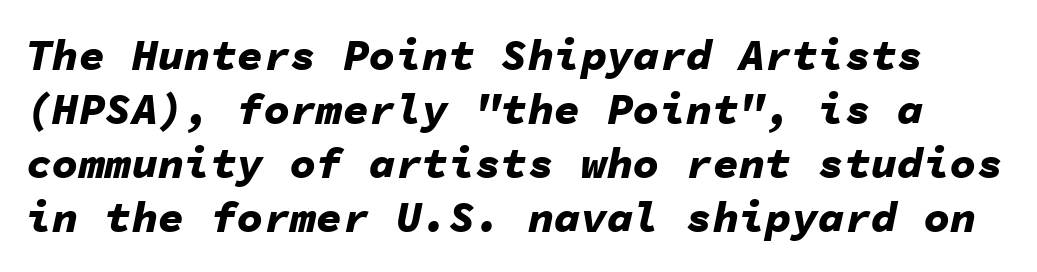
The image shows 44 px bold type, italic (leaning right), monospaced; set line spacing 1.23x, normal letter spacing, not underlined; low stroke contrast and a medium x-height.
